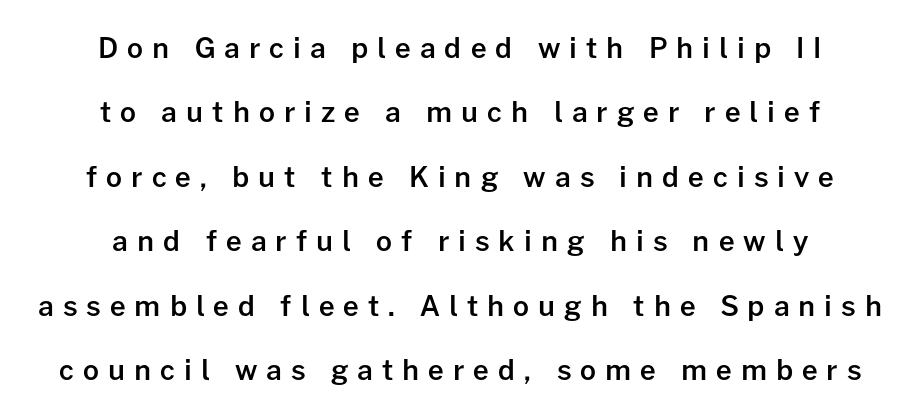
The image shows 28 px semibold sans-serif type, upright; set centered, loose line spacing (2.3x), unusually wide letter spacing (+0.32 em), not underlined; low stroke contrast and a medium x-height.
